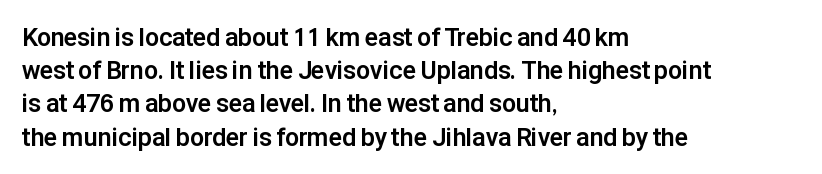
One-word summary of the alignment: left. Compared with an ordinary text face, these strokes are far heavier — a full bold. Interline gaps are of average width in this sample. Letter spacing: default. The baseline area is clear. The letters stand upright; this is a roman face.
